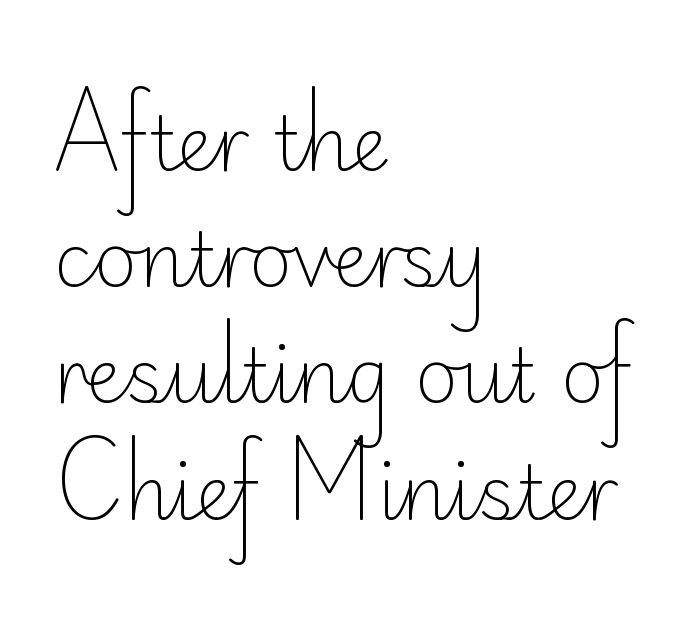
The image shows 75 px light sans-serif type, upright; set left-aligned, normal line spacing (1.55x), normal letter spacing, not underlined; low stroke contrast and a small x-height.
